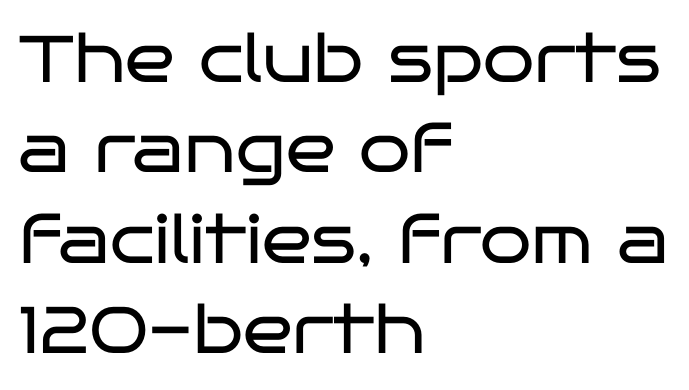
The typography opts for an upright posture over an oblique one. A light-to-regular cut is what we see here. The specimen omits any rule beneath the text block's lines. The rag falls on the right side of this text block. Grotesque or geometric, the face here clearly has no serifs.
